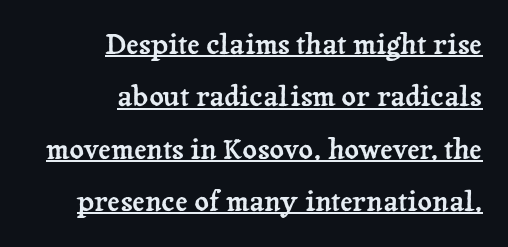
The image shows 28 px serif type, upright; set right-aligned, line spacing 1.87x, normal letter spacing, underlined; low stroke contrast and a medium x-height.
